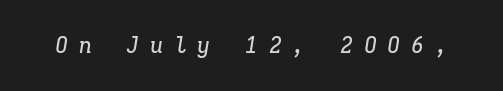
Q: Is the text italic (slanted)? A: Yes, it leans right by about 9 degrees.
Q: Is the text underlined? A: No.
Q: Is the spacing between letters normal or unusually wide? A: Unusually wide.
